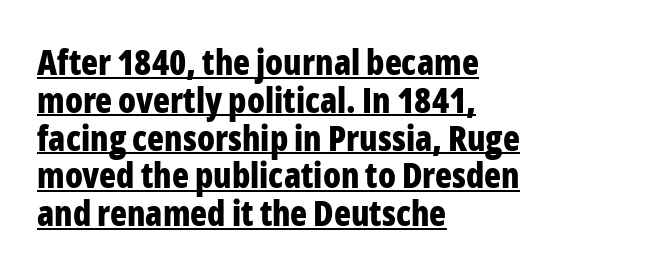
Q: Is the text bold? A: Yes.
Q: Is the text italic (slanted)? A: No, it is upright.
Q: Is the typeface a serif or a sans-serif typeface? A: Sans-serif.
Q: Is the text underlined? A: Yes.
Q: How is the paragraph aligned? A: Left-aligned.
Q: Is the spacing between letters normal or unusually wide? A: Normal.
Q: Is the spacing between lines tight, normal or loose? A: Tight.
Q: Width (condensed, normal, or wide)? A: Condensed.
Q: Stroke contrast? A: Low.
Q: x-height? A: Medium.
Q: Monospaced? A: No.
